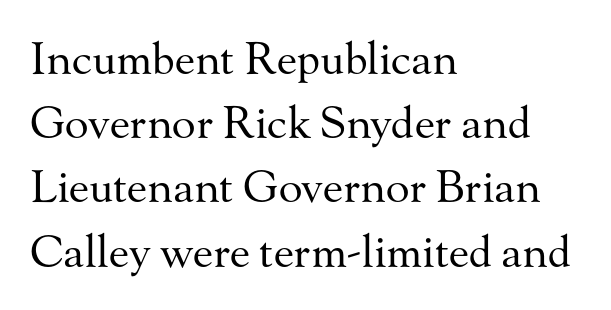
Q: Is the text bold? A: No.
Q: Is the text italic (slanted)? A: No, it is upright.
Q: Is the typeface a serif or a sans-serif typeface? A: Serif.
Q: Is the text underlined? A: No.
Q: How is the paragraph aligned? A: Left-aligned.
Q: Is the spacing between letters normal or unusually wide? A: Normal.
Q: Is the spacing between lines tight, normal or loose? A: Normal.
Q: Width (condensed, normal, or wide)? A: Normal.
Q: Stroke contrast? A: Medium.
Q: x-height? A: Small.
Q: Monospaced? A: No.
